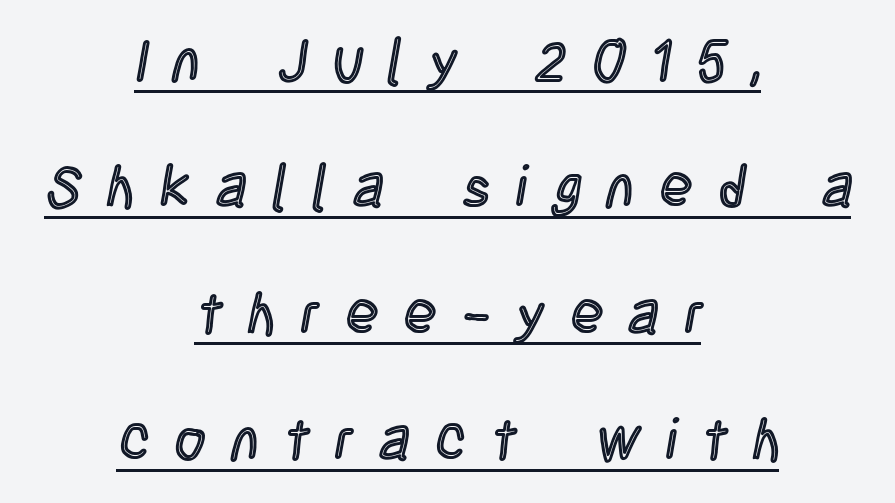
{"width": "condensed", "x_height": "large", "monospaced": "no", "underline": "yes", "align": "center", "line_spacing": "loose", "line_spacing_ratio": 2.14, "letter_spacing": "wide", "letter_spacing_em": 0.44, "glyph_px": 59}
